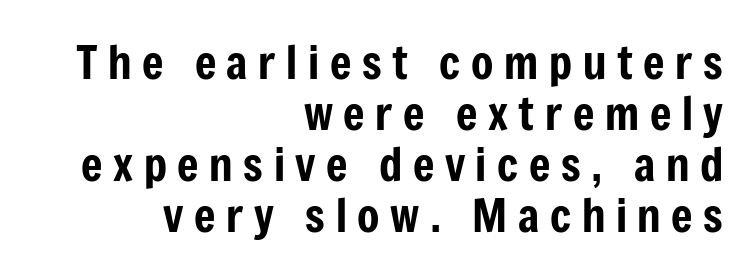
The image shows 46 px condensed sans-serif type, upright; set right-aligned, tight line spacing (1.11x), unusually wide letter spacing (+0.23 em), not underlined; low stroke contrast and a medium x-height.
